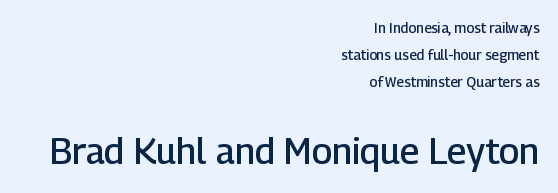
The image shows 36 px semibold sans-serif type, upright; set right-aligned, loose line spacing (1.94x), normal letter spacing, not underlined; the second (bottom) block is 2.57x larger; low stroke contrast and a medium x-height.
